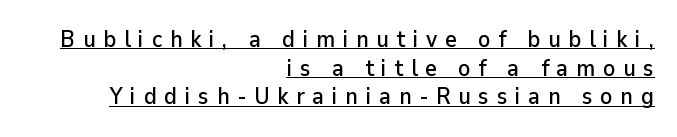
Q: Is the text italic (slanted)? A: No, it is upright.
Q: Is the text underlined? A: Yes.
Q: How is the paragraph aligned? A: Right-aligned.
Q: Is the spacing between letters normal or unusually wide? A: Unusually wide.
Q: Is the spacing between lines tight, normal or loose? A: Normal.
